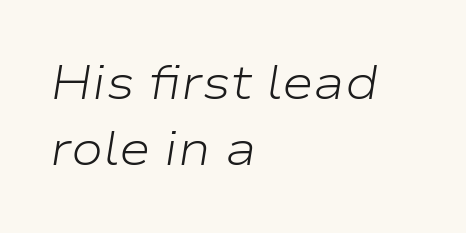
Q: Is the text bold? A: No.
Q: Is the text italic (slanted)? A: Yes, it leans right by about 9 degrees.
Q: Is the text underlined? A: No.
Q: How is the paragraph aligned? A: Left-aligned.
Q: Is the spacing between letters normal or unusually wide? A: Normal.
Q: Is the spacing between lines tight, normal or loose? A: Normal.
Q: Width (condensed, normal, or wide)? A: Wide.
Q: Stroke contrast? A: Low.
Q: x-height? A: Medium.
Q: Monospaced? A: No.
